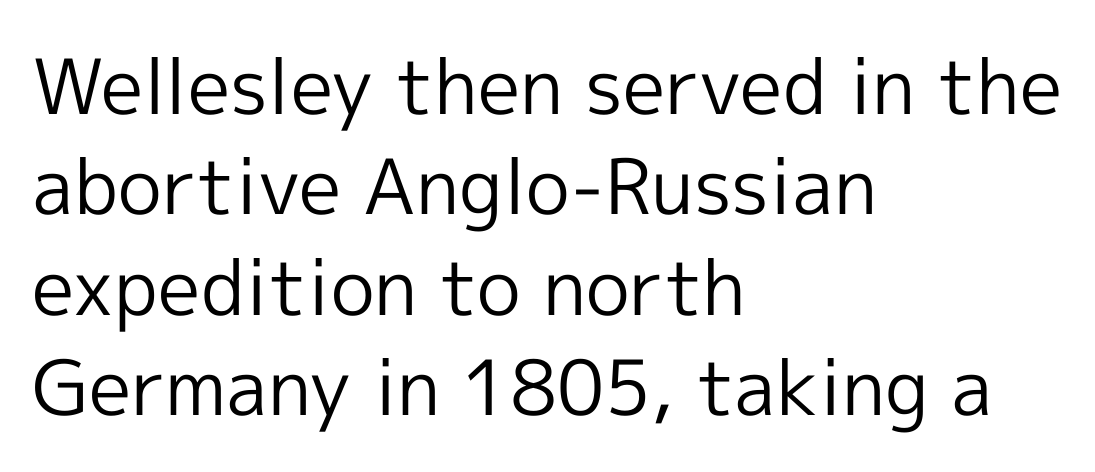
The image shows 76 px regular-weight sans-serif type, upright; set left-aligned, normal line spacing (1.32x), normal letter spacing, not underlined; a medium x-height.
